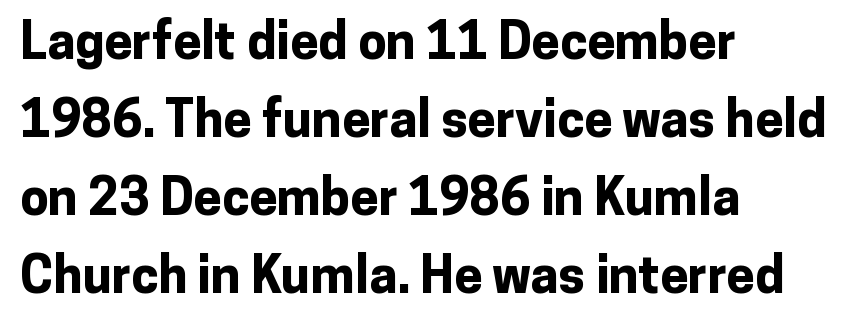
{"serif": "no", "italic": "no", "bold": "yes", "weight": "bold", "width": "normal", "stroke_contrast": "low", "x_height": "medium", "monospaced": "no", "underline": "no", "align": "left", "line_spacing": "normal", "line_spacing_ratio": 1.53, "letter_spacing": "normal", "letter_spacing_em": 0.0, "glyph_px": 51}
